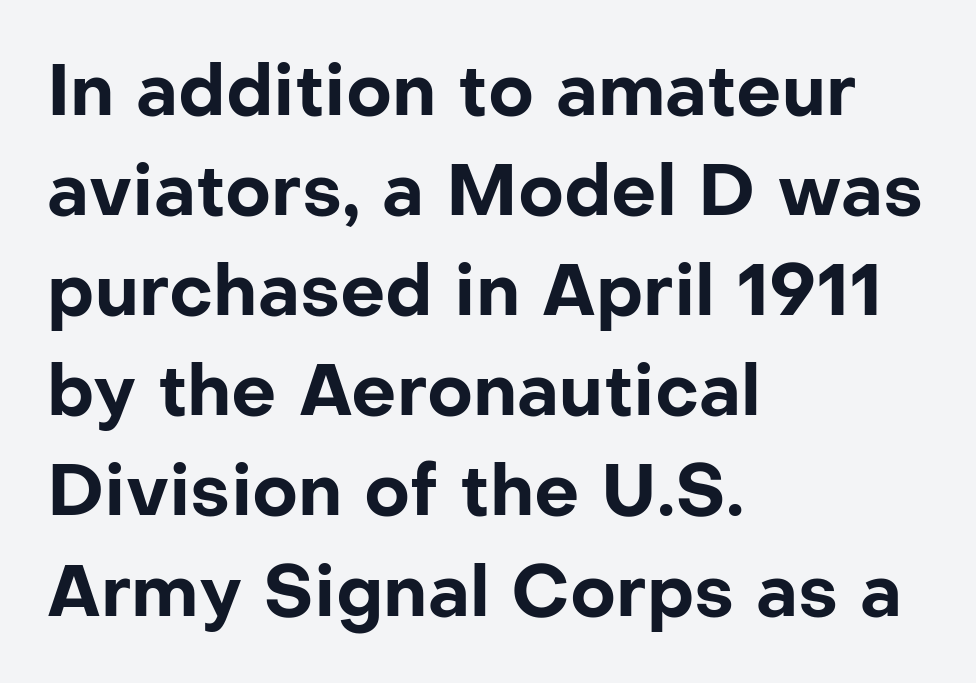
{"serif": "no", "italic": "no", "bold": "yes", "weight": "bold", "width": "normal", "stroke_contrast": "low", "x_height": "medium", "monospaced": "no", "underline": "no", "align": "left", "line_spacing": "normal", "line_spacing_ratio": 1.41, "letter_spacing": "normal", "letter_spacing_em": 0.0, "glyph_px": 71}
